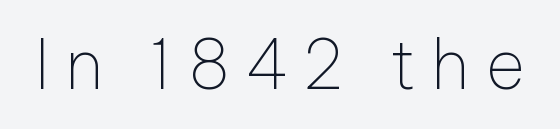
The image shows 68 px thin sans-serif type, upright; set unusually wide letter spacing (+0.23 em), not underlined; low stroke contrast and a medium x-height.
